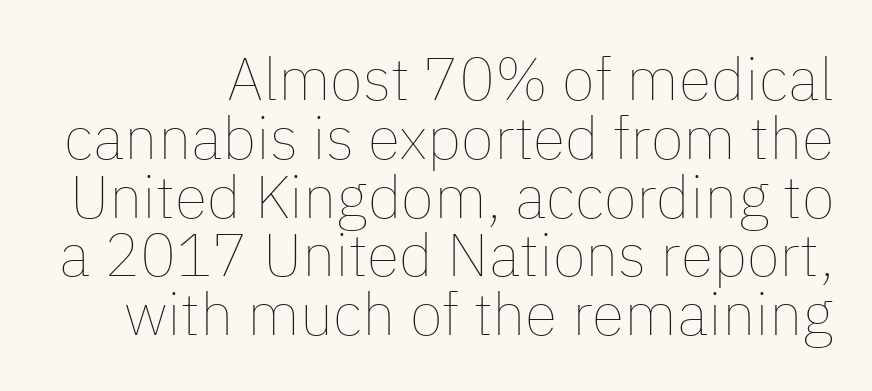
The image shows 60 px thin type, upright; set tight line spacing (0.98x), normal letter spacing, not underlined; low stroke contrast and a medium x-height.
